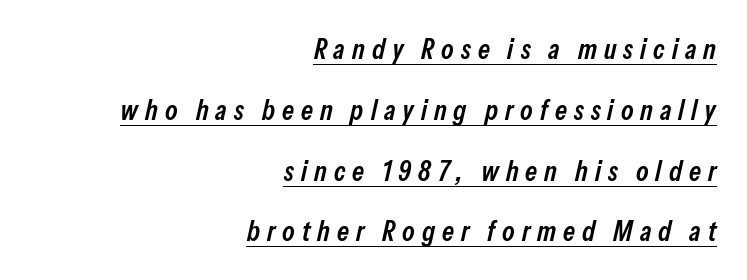
Check the space under the baseline: a stroke is drawn there. These lines were composed using italics. Compared with a flush-left layout, this one pins lines to the opposite, right side. Every letter is mildly thick-stroked: semibold rather than bold. The face used here is proportionally spaced, like ordinary book or web type.
